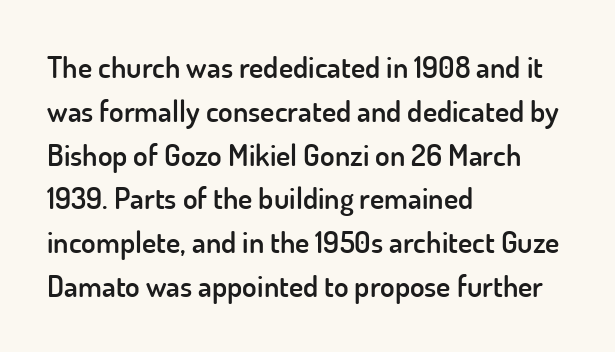
Q: Is the text bold? A: Semi-bold.
Q: Is the text italic (slanted)? A: No, it is upright.
Q: Is the typeface a serif or a sans-serif typeface? A: Sans-serif.
Q: Is the text underlined? A: No.
Q: How is the paragraph aligned? A: Left-aligned.
Q: Is the spacing between letters normal or unusually wide? A: Normal.
Q: Is the spacing between lines tight, normal or loose? A: Normal.
Q: Width (condensed, normal, or wide)? A: Normal.
Q: Stroke contrast? A: Low.
Q: x-height? A: Small.
Q: Monospaced? A: No.
